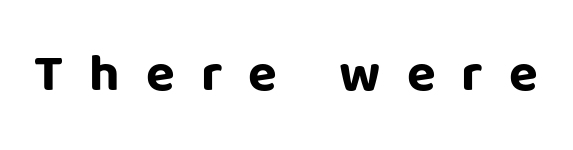
The image shows 53 px bold sans-serif type, upright; set unusually wide letter spacing (+0.49 em), not underlined; low stroke contrast and a large x-height.
